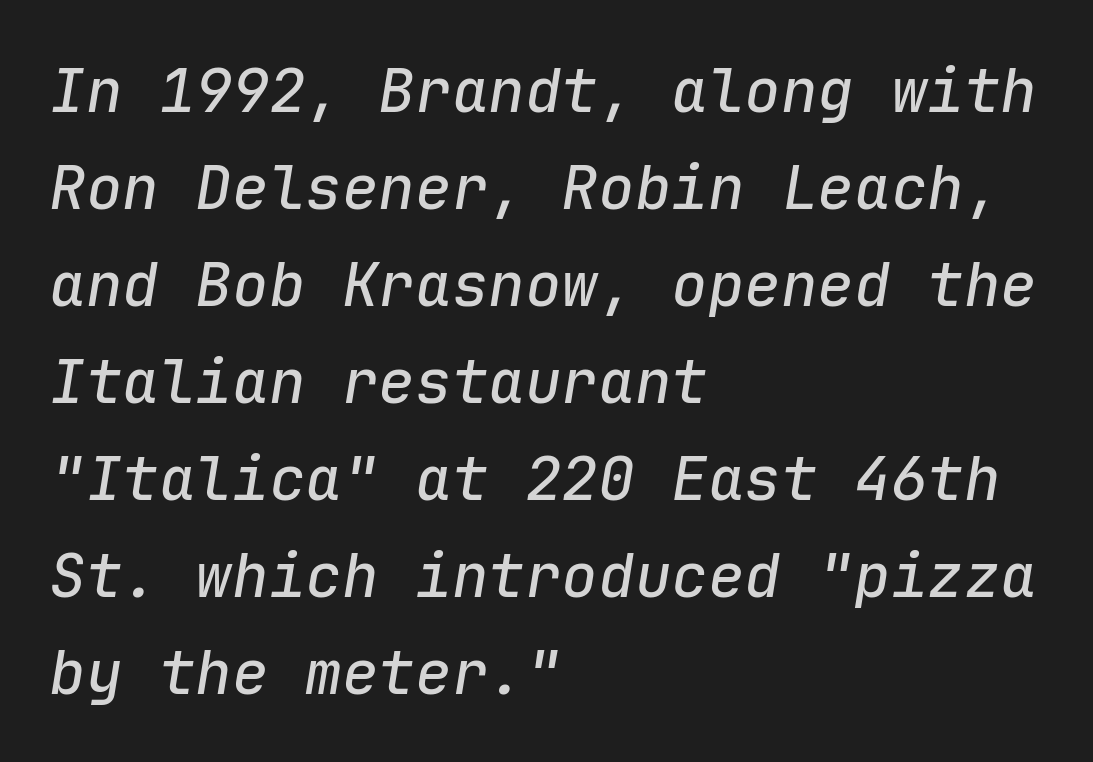
The image shows 61 px text type, italic (leaning right), monospaced; set left-aligned, normal line spacing (1.59x), normal letter spacing, not underlined; low stroke contrast and a medium x-height.
